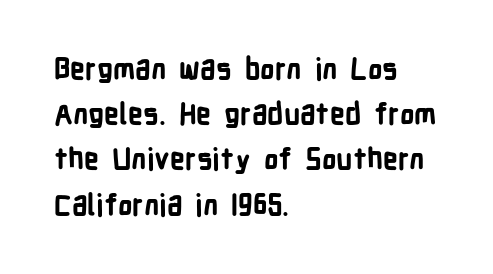
{"serif": "no", "italic": "no", "bold": "yes", "weight": "bold", "width": "condensed", "stroke_contrast": "low", "x_height": "medium", "monospaced": "no", "underline": "no", "align": "left", "line_spacing": "normal", "line_spacing_ratio": 1.56, "letter_spacing": "normal", "letter_spacing_em": 0.0, "glyph_px": 29}
